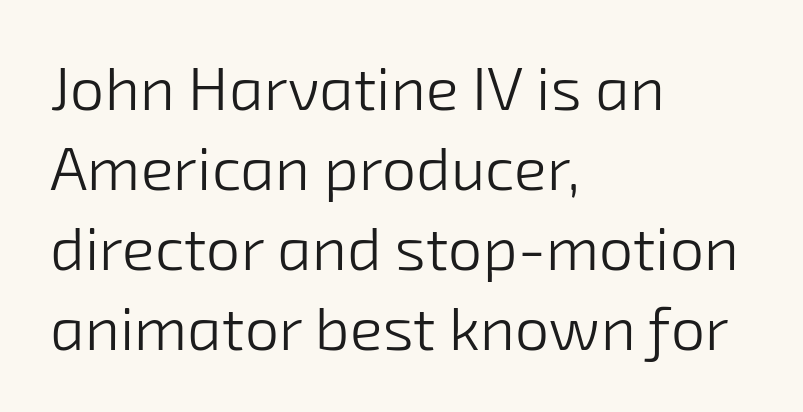
{"serif": "no", "bold": "no", "weight": "light", "width": "normal", "stroke_contrast": "low", "x_height": "medium", "monospaced": "no", "underline": "no", "align": "left", "line_spacing": "normal", "line_spacing_ratio": 1.31, "letter_spacing": "normal", "letter_spacing_em": 0.0, "glyph_px": 61}
